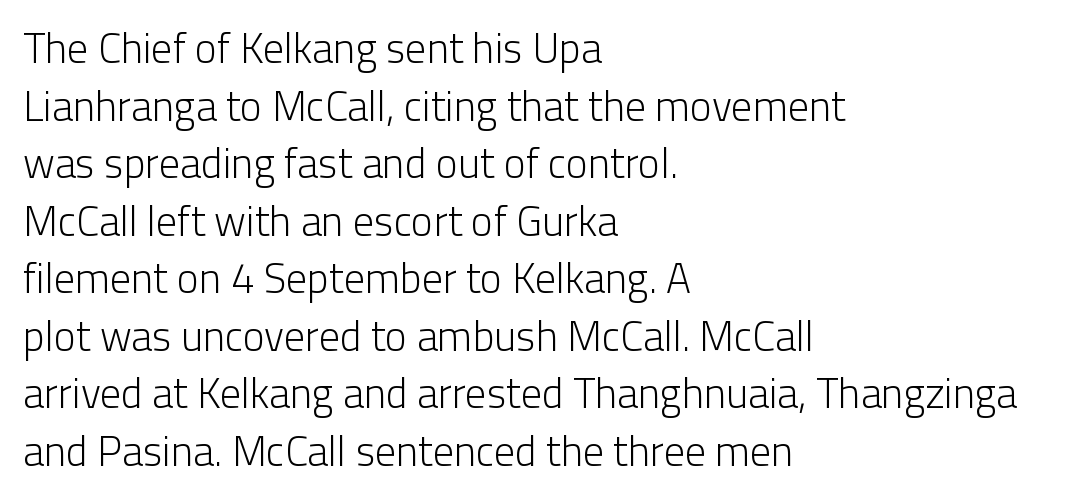
There is no visible air inserted between adjacent glyphs. A normal amount of white space separates one row of letters from the next. Descenders hang freely into open space. The face used here is proportionally spaced, like ordinary book or web type.
